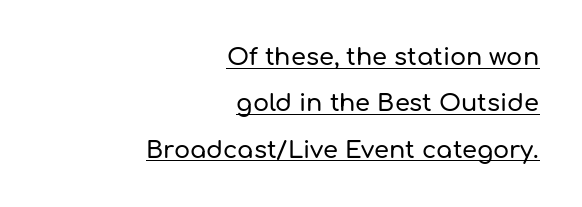
The image shows 24 px text type, upright; set right-aligned, loose line spacing (1.93x), normal letter spacing, underlined.
